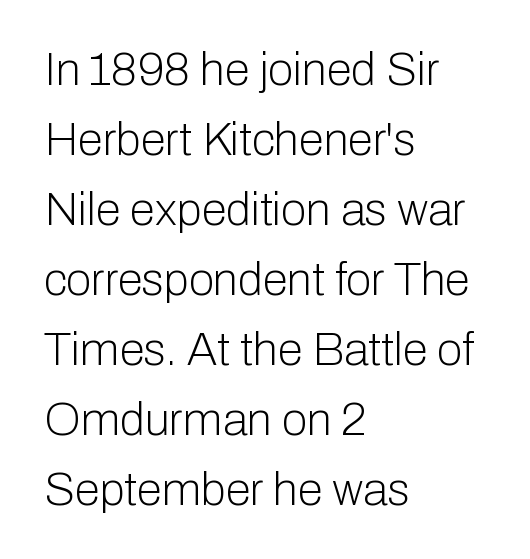
The image shows 46 px light sans-serif type, upright; set left-aligned, normal line spacing (1.52x), normal letter spacing, not underlined; low stroke contrast and a medium x-height.
